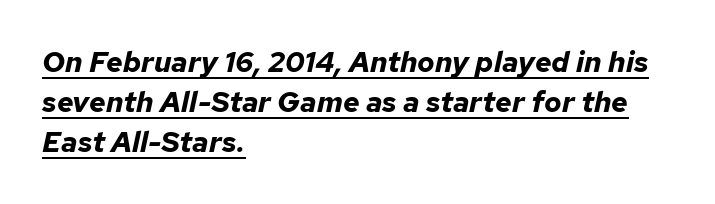
The image shows 29 px bold type, italic (leaning right); set left-aligned, normal line spacing (1.38x), normal letter spacing, underlined; low stroke contrast and a medium x-height.
